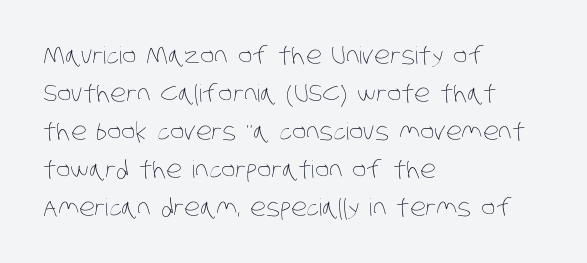
The image shows 24 px text type; set left-aligned, normal line spacing (1.58x), normal letter spacing, not underlined.
